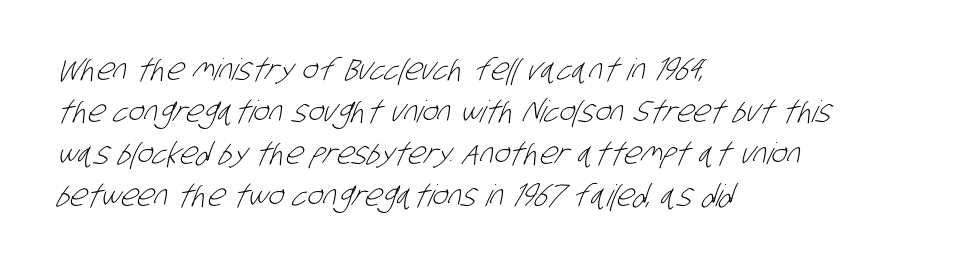
The font family rendered here belongs to the sans-serif group. Baseline-to-baseline distance is the conventional proportion of letter height. Each letter keeps its own natural width here, so spacing adapts to shape. Compared with typical body copy, the letter spacing here is the same. The passage shown is not underscored anywhere.
